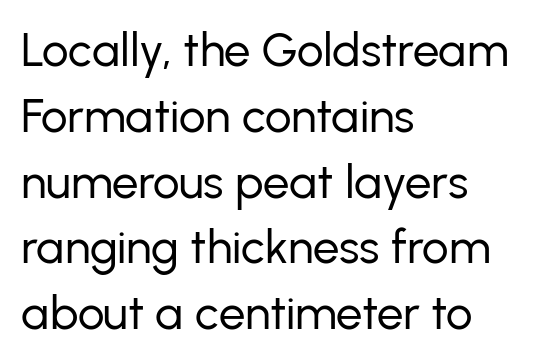
Q: Is the text bold? A: No.
Q: Is the text italic (slanted)? A: No, it is upright.
Q: Is the typeface a serif or a sans-serif typeface? A: Sans-serif.
Q: Is the text underlined? A: No.
Q: How is the paragraph aligned? A: Left-aligned.
Q: Is the spacing between letters normal or unusually wide? A: Normal.
Q: Is the spacing between lines tight, normal or loose? A: Normal.
Q: Width (condensed, normal, or wide)? A: Normal.
Q: Stroke contrast? A: Low.
Q: x-height? A: Medium.
Q: Monospaced? A: No.
